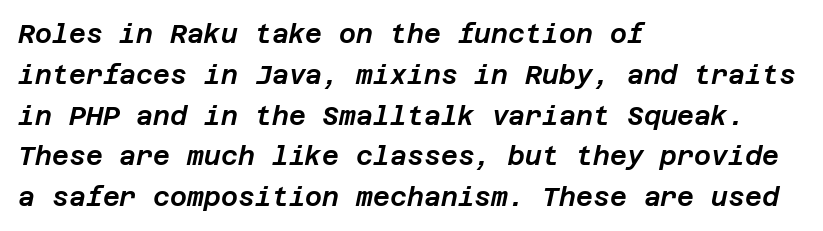
The image shows 26 px text type, italic (leaning right); set left-aligned, normal line spacing (1.57x), normal letter spacing, not underlined.
